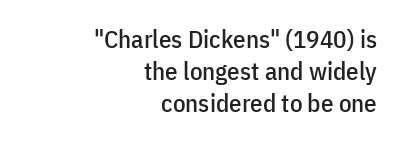
Teacher's note: observe the even right margin — that is flush-right alignment. The gap between lines stays unmarked. Each new line begins a customary step beneath the previous one. Tall strokes in this sample are plumb rather than angled. Caption: standard tracking, unaltered.
